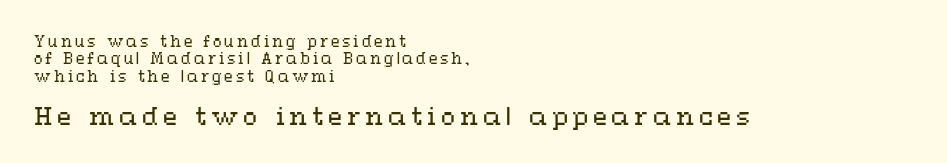
Upright lettering throughout. Reading top to bottom, the characters get bigger at the block break. Is this a heavy cut? Hardly; it is regular or lighter. All the whitespace from short lines collects on the right.
